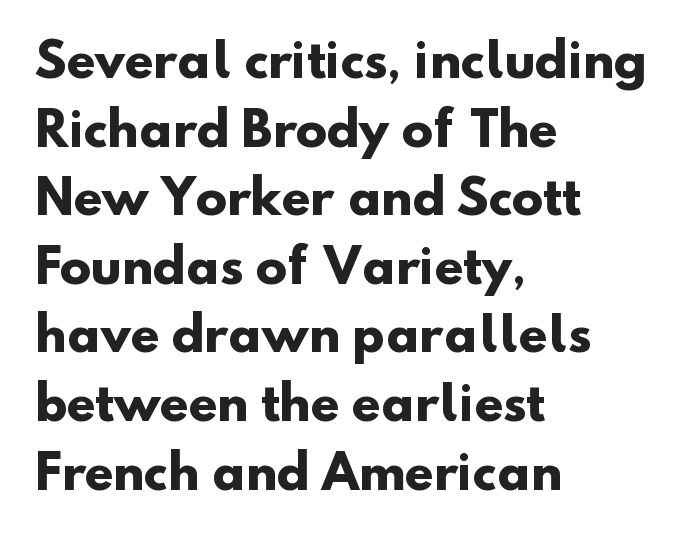
{"serif": "no", "bold": "yes", "weight": "heavy", "width": "normal", "stroke_contrast": "low", "x_height": "small", "monospaced": "no", "underline": "no", "align": "left", "line_spacing": "normal", "line_spacing_ratio": 1.46, "letter_spacing": "normal", "letter_spacing_em": 0.0, "glyph_px": 47}
